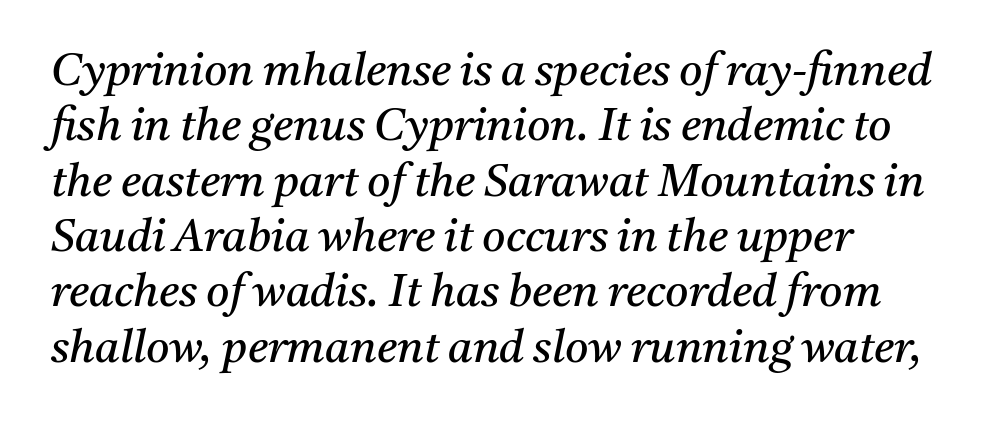
The image shows 45 px regular-weight serif type, italic (leaning right); set left-aligned, line spacing 1.23x, normal letter spacing, not underlined; medium stroke contrast and a medium x-height.
